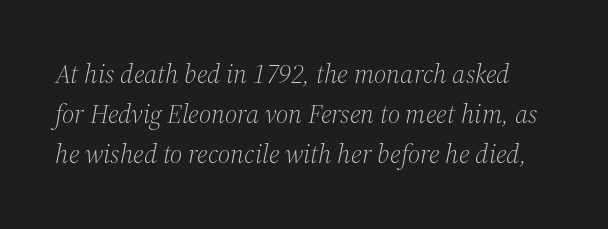
{"italic": "yes", "lean": "right", "slant_degrees": 12, "bold": "no", "underline": "no", "line_spacing": "normal", "line_spacing_ratio": 1.49, "letter_spacing": "normal", "letter_spacing_em": 0.0, "glyph_px": 27}
